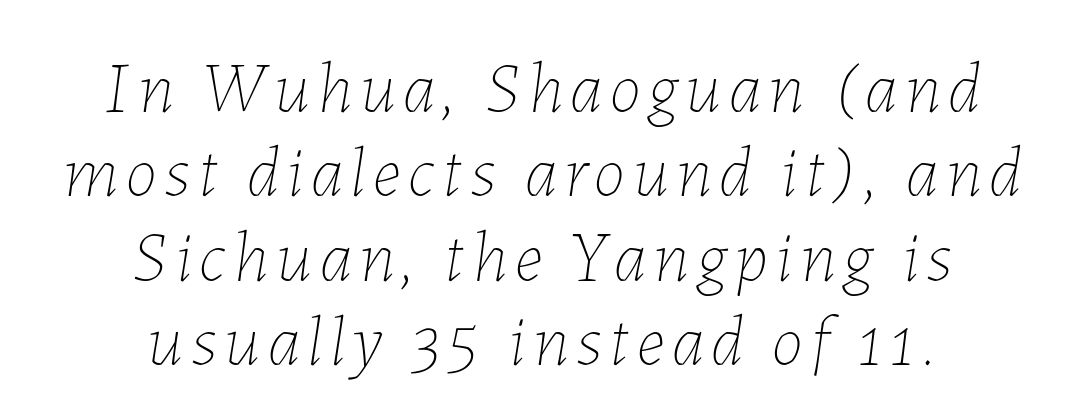
The image shows 71 px thin type, italic (leaning right); set centered, line spacing 1.19x, not underlined; low stroke contrast and a medium x-height.
